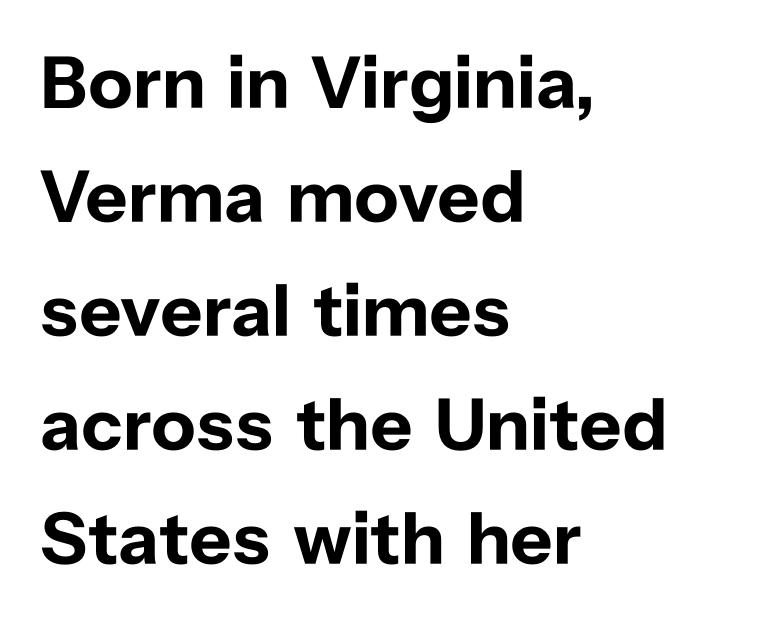
{"serif": "no", "italic": "no", "bold": "yes", "weight": "bold", "width": "normal", "stroke_contrast": "low", "x_height": "medium", "monospaced": "no", "underline": "no", "align": "left", "line_spacing": "normal", "line_spacing_ratio": 1.54, "letter_spacing": "normal", "letter_spacing_em": 0.0, "glyph_px": 74}
